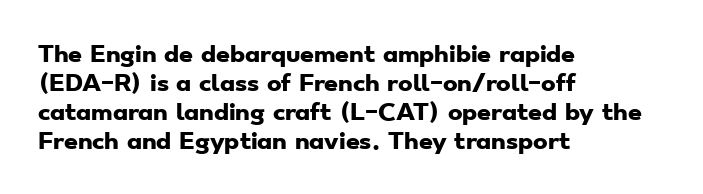
Q: Is the text bold? A: Yes.
Q: Is the text underlined? A: No.
Q: How is the paragraph aligned? A: Left-aligned.
Q: Is the spacing between letters normal or unusually wide? A: Normal.
Q: Is the spacing between lines tight, normal or loose? A: Normal.
